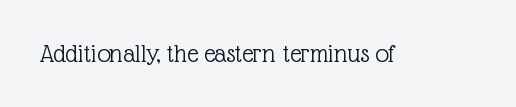
Has an underline been added? It has not. The type is set solid horizontally, with unmodified tracking. The characters are drawn with everyday or finer stroke widths. Every character sits straight up, as roman type does.
